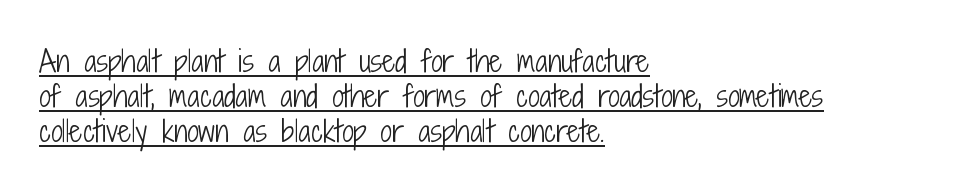
{"serif": "no", "italic": "no", "bold": "no", "weight": "light", "width": "condensed", "stroke_contrast": "low", "x_height": "medium", "monospaced": "no", "underline": "yes", "align": "left", "line_spacing_ratio": 1.21, "letter_spacing": "normal", "letter_spacing_em": 0.0, "glyph_px": 29}
